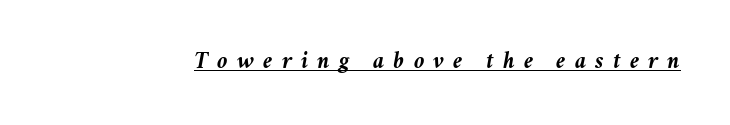
{"italic": "yes", "lean": "right", "slant_degrees": 11, "bold": "yes", "underline": "yes", "letter_spacing": "wide", "letter_spacing_em": 0.38, "glyph_px": 24}
